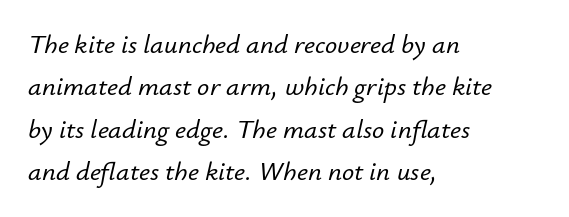
The image shows 27 px text type, italic (leaning right); set left-aligned, normal line spacing (1.57x), normal letter spacing, not underlined.
